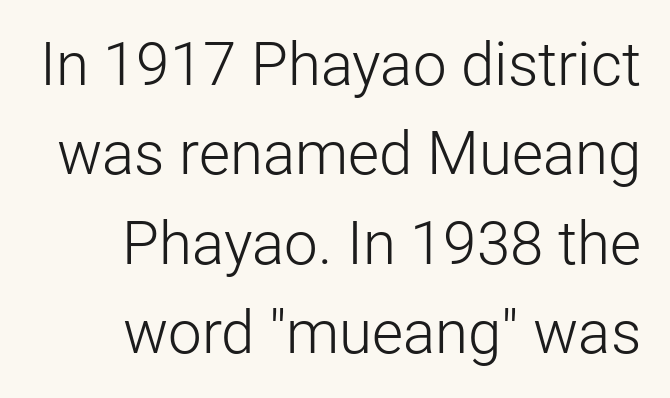
Q: Is the text bold? A: No.
Q: Is the text italic (slanted)? A: No, it is upright.
Q: Is the typeface a serif or a sans-serif typeface? A: Sans-serif.
Q: Is the text underlined? A: No.
Q: How is the paragraph aligned? A: Right-aligned.
Q: Is the spacing between letters normal or unusually wide? A: Normal.
Q: Is the spacing between lines tight, normal or loose? A: Normal.
Q: Width (condensed, normal, or wide)? A: Normal.
Q: Stroke contrast? A: Low.
Q: x-height? A: Medium.
Q: Monospaced? A: No.
